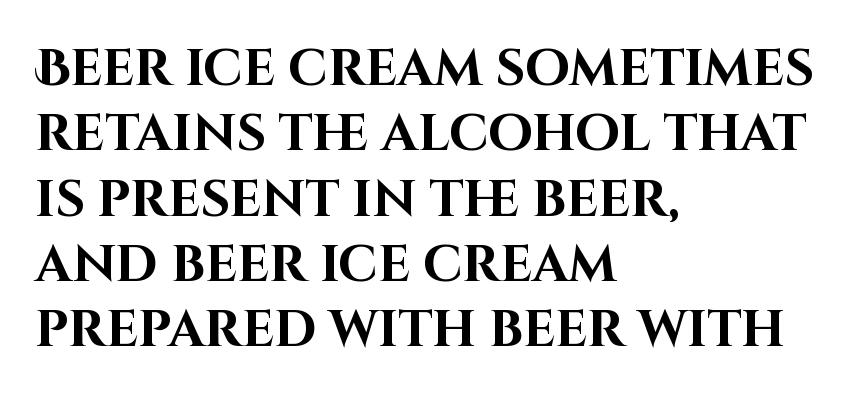
This rendering employs a face without finishing strokes, i.e., a sans-serif. The passage shown is emphatically bold. Baseline-to-baseline distance is the conventional proportion of letter height. Any mark beneath the type? The region is blank. Words appear dense and cohesive because spacing is normal. Varying glyph widths throughout — classic text-font behaviour.
